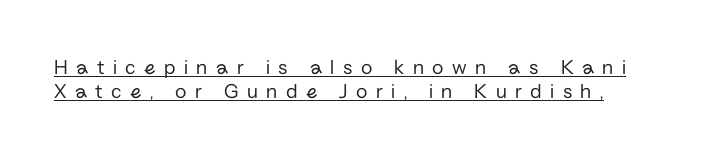
The image shows 21 px text type, upright; set line spacing 1.16x, unusually wide letter spacing (+0.4 em), underlined.
